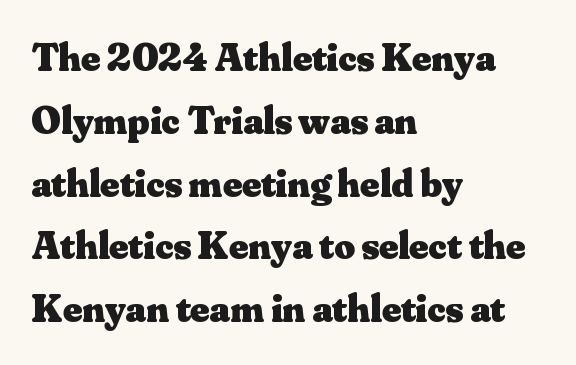
The image shows 40 px heavy serif type, upright; set left-aligned, normal line spacing (1.57x), normal letter spacing, not underlined; medium stroke contrast and a small x-height.
